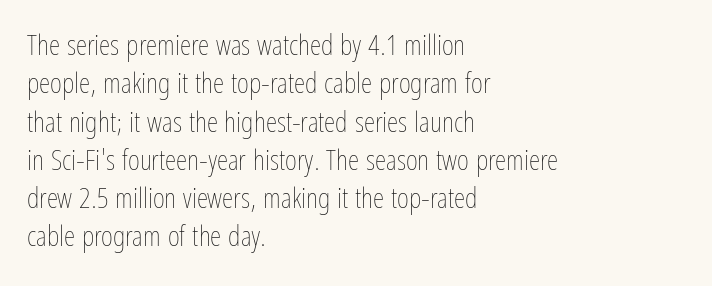
Q: Is the text bold? A: No.
Q: Is the text italic (slanted)? A: No, it is upright.
Q: Is the text underlined? A: No.
Q: How is the paragraph aligned? A: Left-aligned.
Q: Is the spacing between letters normal or unusually wide? A: Normal.
Q: Is the spacing between lines tight, normal or loose? A: Normal.
Q: Width (condensed, normal, or wide)? A: Condensed.
Q: Stroke contrast? A: Low.
Q: x-height? A: Medium.
Q: Monospaced? A: No.
